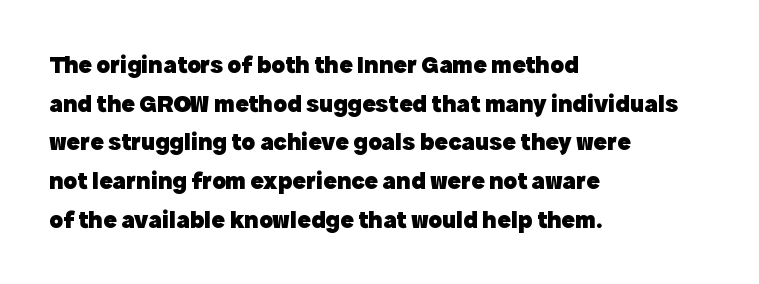
{"italic": "no", "bold": "yes", "underline": "no", "align": "left", "line_spacing": "normal", "line_spacing_ratio": 1.55, "letter_spacing": "normal", "letter_spacing_em": 0.0, "glyph_px": 25}
